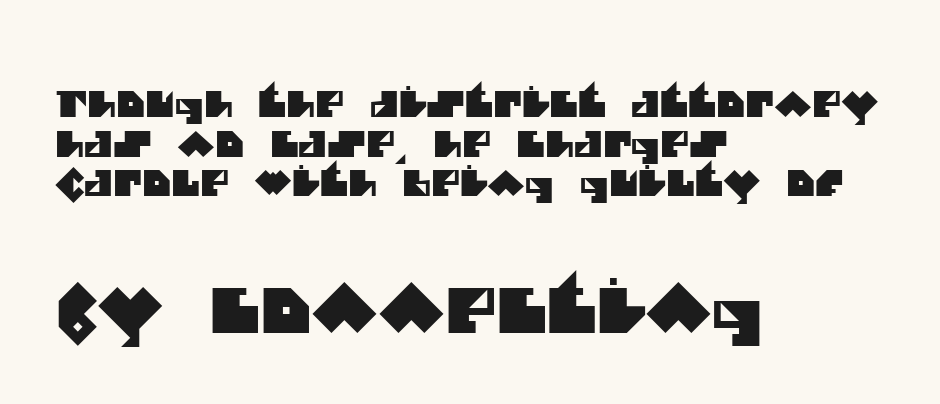
Short and long lines alike share a common starting point at left. The letters advance in unequal steps, a hallmark of proportional type. The strip under each line holds only bare page. The designer dialed line spacing down below the default. Is the lower block the larger one? Yes — the lower block carries the bigger type.
